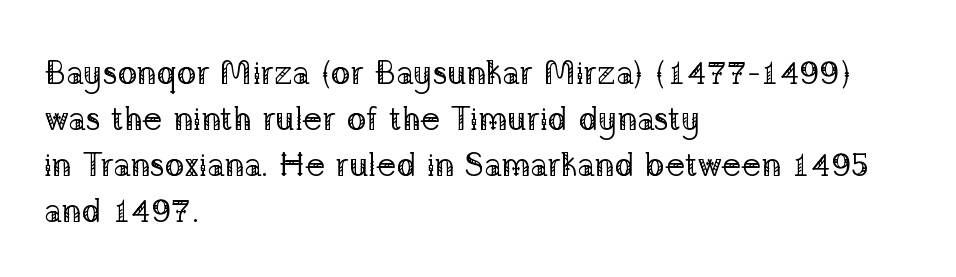
Q: Is the text bold? A: No.
Q: Is the text italic (slanted)? A: No, it is upright.
Q: Is the typeface a serif or a sans-serif typeface? A: Serif.
Q: Is the text underlined? A: No.
Q: How is the paragraph aligned? A: Left-aligned.
Q: Is the spacing between letters normal or unusually wide? A: Normal.
Q: Is the spacing between lines tight, normal or loose? A: Normal.
Q: Width (condensed, normal, or wide)? A: Normal.
Q: Stroke contrast? A: Low.
Q: x-height? A: Medium.
Q: Monospaced? A: No.
